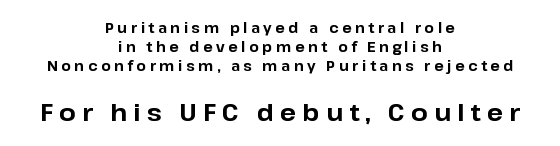
Someone cranked the tracking dial way up on this one. Rule under the text: the space is simply empty. Students, this is bold: see how much ink each stroke carries. The rag falls on both sides of this text block equally. In terms of leading, this rendering sits right in the middle.
